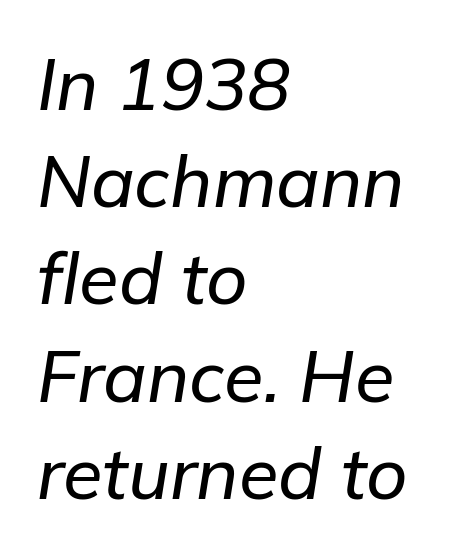
The image shows 72 px text type, italic (leaning right); set left-aligned, normal line spacing (1.35x), normal letter spacing, not underlined; low stroke contrast and a medium x-height.
